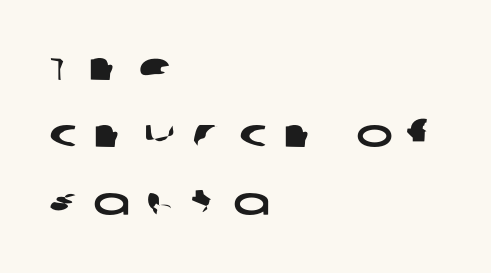
The image shows 39 px wide sans-serif type; set left-aligned, line spacing 1.73x, unusually wide letter spacing (+0.41 em), not underlined; low stroke contrast and a large x-height.
